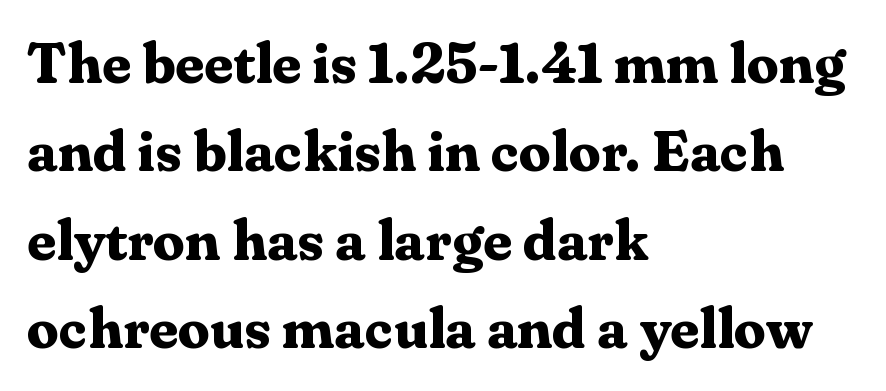
The image shows 57 px bold serif type, upright; set left-aligned, normal line spacing (1.55x), normal letter spacing, not underlined; medium stroke contrast and a medium x-height.
